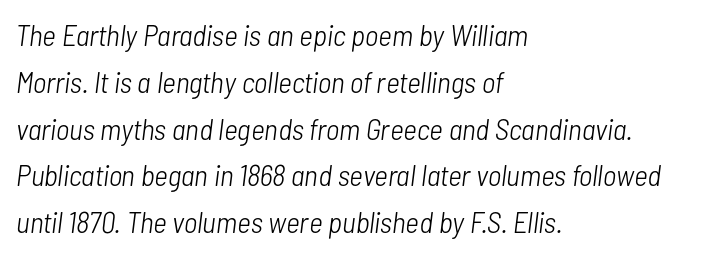
Honestly, there is no underline to notice here at all. If you drew a ruler down the left edge, every line would touch it. A quiet, ordinary-to-light weight characterises the typeface. The rendering keeps characters at their native spacing. Varying glyph widths throughout — classic text-font behaviour. These lines sit exactly where default settings would place them.
